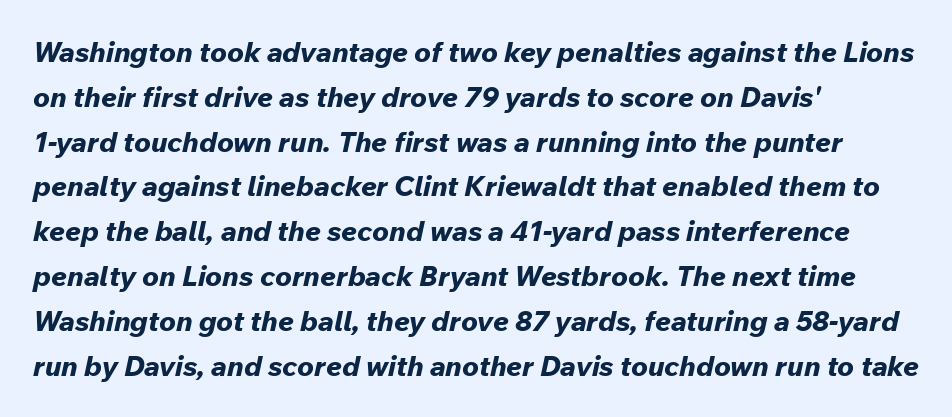
The words here are not underlined. Teacher's note: observe the even left margin — that is flush-left alignment. Regarding leading, the lines here are spaced in the standard way. Proportional: the letters do not fall into vertical columns. Words appear dense and cohesive because spacing is normal.
